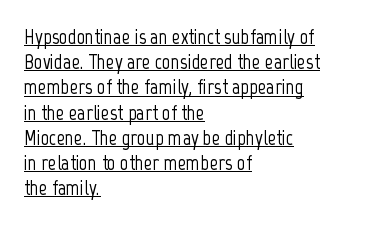
{"italic": "no", "underline": "yes", "align": "left", "line_spacing_ratio": 1.2, "letter_spacing": "normal", "letter_spacing_em": 0.0, "glyph_px": 21}
